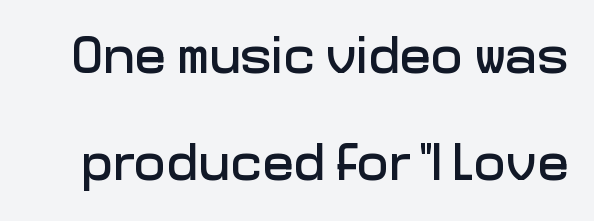
Q: Is the text italic (slanted)? A: No, it is upright.
Q: Is the typeface a serif or a sans-serif typeface? A: Sans-serif.
Q: Is the text underlined? A: No.
Q: Is the spacing between letters normal or unusually wide? A: Normal.
Q: Is the spacing between lines tight, normal or loose? A: Loose.
Q: Width (condensed, normal, or wide)? A: Normal.
Q: Stroke contrast? A: Low.
Q: x-height? A: Medium.
Q: Monospaced? A: No.
